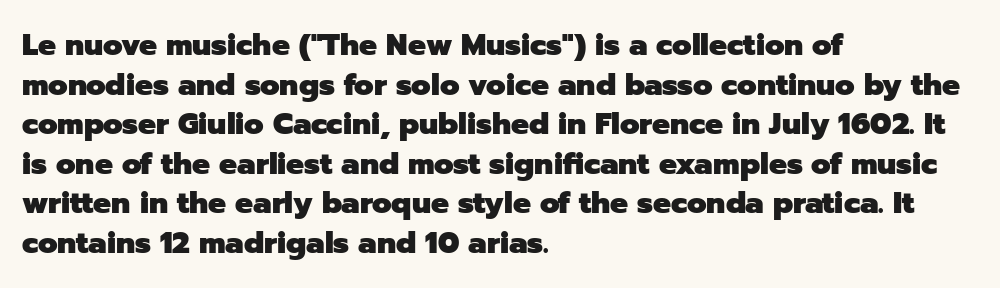
{"serif": "no", "italic": "no", "bold": "yes", "weight": "heavy", "width": "normal", "stroke_contrast": "low", "x_height": "medium", "monospaced": "no", "underline": "no", "align": "left", "line_spacing": "normal", "line_spacing_ratio": 1.32, "letter_spacing": "normal", "letter_spacing_em": 0.0, "glyph_px": 30}
